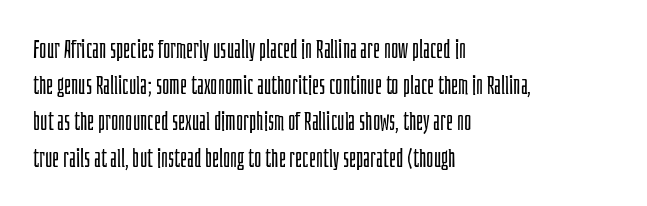
The cut favours lightness, reaching ordinary text weight at its darkest. Left-aligned paragraph, ragged on the right. There is no visible air inserted between adjacent glyphs. Has an underline been added? It has not. Upright lettering throughout. Leading matches the norm, producing a regular column.
